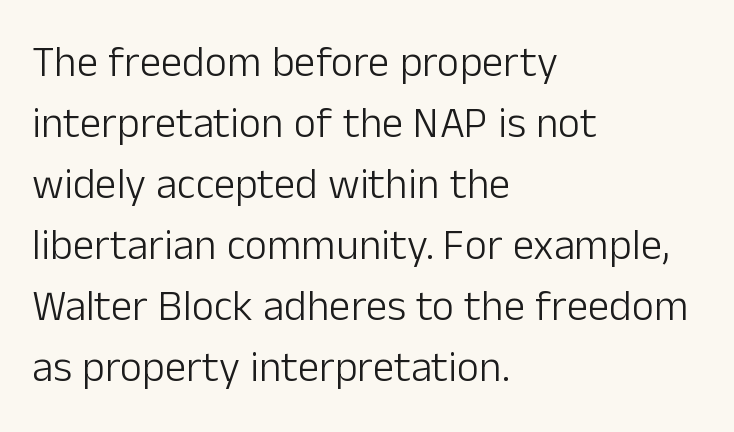
The image shows 43 px light sans-serif type, upright; set left-aligned, normal line spacing (1.42x), normal letter spacing, not underlined; low stroke contrast and a medium x-height.
